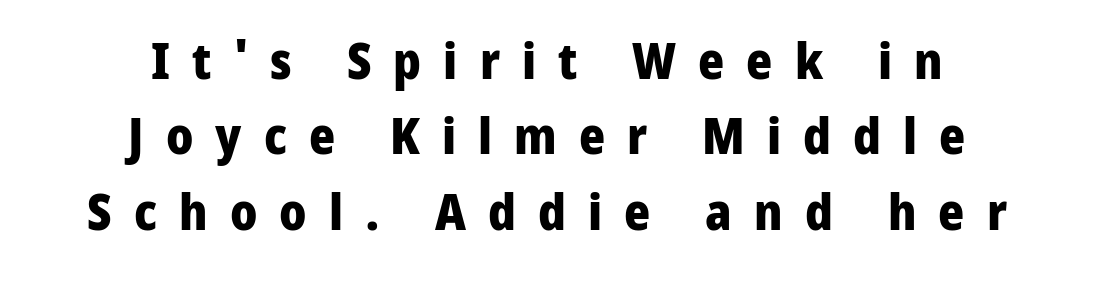
Each row of text sits above clean, open space. The rendering positions every line midway between the sides. These lines are composed in type without serifs. Observe the wide spacing: letters keep a clear distance from each other. A roman cut, with each character standing at attention. These lines sit exactly where default settings would place them.
